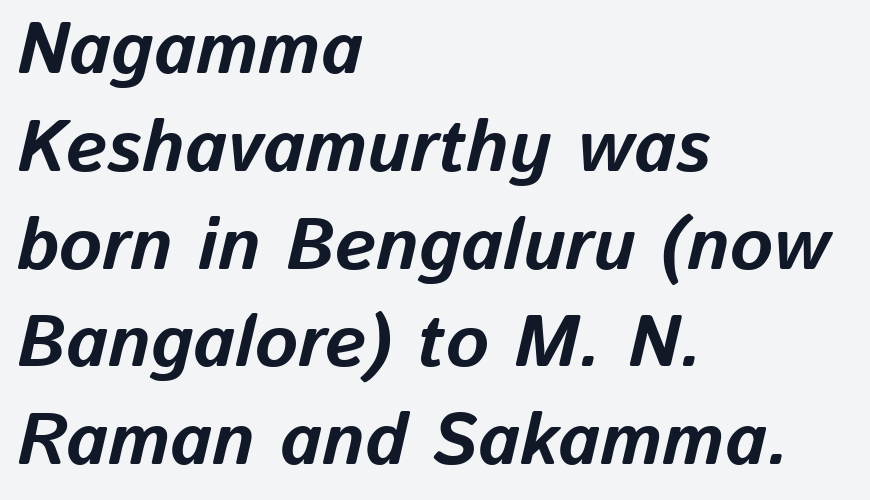
Q: Is the text bold? A: Yes.
Q: Is the text italic (slanted)? A: Yes, it leans right by about 13 degrees.
Q: Is the text underlined? A: No.
Q: How is the paragraph aligned? A: Left-aligned.
Q: Is the spacing between letters normal or unusually wide? A: Normal.
Q: Is the spacing between lines tight, normal or loose? A: Normal.
Q: Width (condensed, normal, or wide)? A: Normal.
Q: Stroke contrast? A: Low.
Q: x-height? A: Medium.
Q: Monospaced? A: No.
